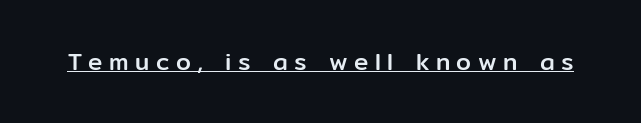
The image shows 24 px text type, upright; set unusually wide letter spacing (+0.27 em), underlined.
